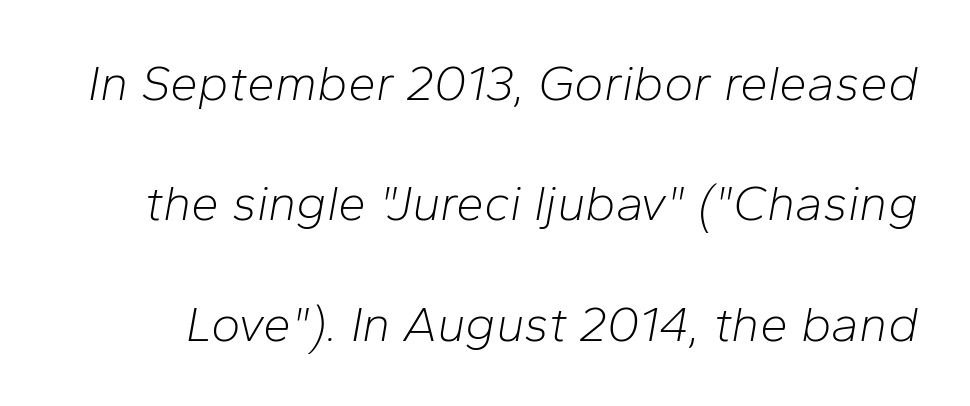
Q: Is the text bold? A: No.
Q: Is the text italic (slanted)? A: Yes, it leans right by about 10 degrees.
Q: Is the text underlined? A: No.
Q: Is the spacing between letters normal or unusually wide? A: Normal.
Q: Is the spacing between lines tight, normal or loose? A: Loose.
Q: Width (condensed, normal, or wide)? A: Normal.
Q: Stroke contrast? A: Low.
Q: x-height? A: Medium.
Q: Monospaced? A: No.
